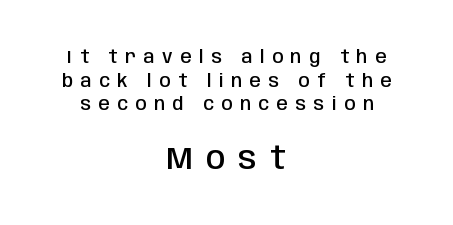
{"serif": "no", "italic": "no", "bold": "semi", "weight": "semibold", "width": "condensed", "stroke_contrast": "low", "x_height": "large", "monospaced": "no", "underline": "no", "align": "center", "line_spacing": "normal", "line_spacing_ratio": 1.31, "letter_spacing": "wide", "letter_spacing_em": 0.42, "larger_block": "second", "size_ratio": 1.72, "glyph_px": 31}
